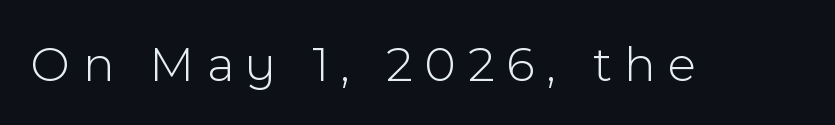
Varying glyph widths throughout — classic text-font behaviour. Decoration check: the copy has no underline. Notice how the stems are strictly vertical — no italics here. Are there feet on the stems? There aren't — it's a sans. Honestly, the letter spacing is so wide it's the main thing you notice.
